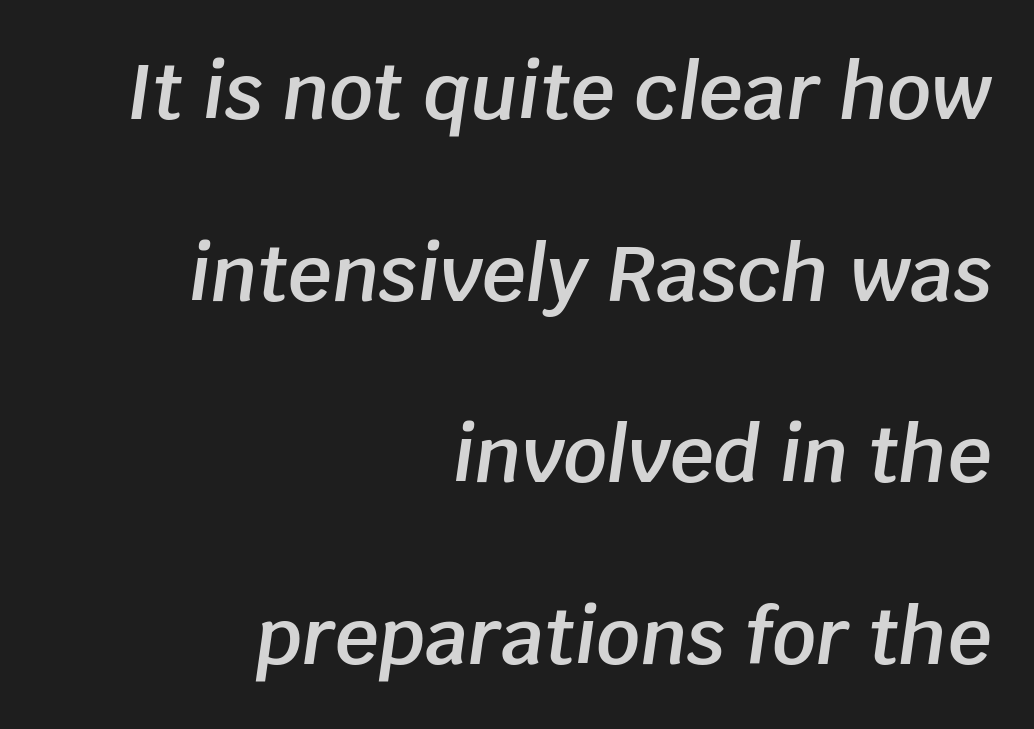
The image shows 77 px semibold type, italic (leaning right); set right-aligned, loose line spacing (2.36x), normal letter spacing, not underlined; low stroke contrast and a large x-height.
